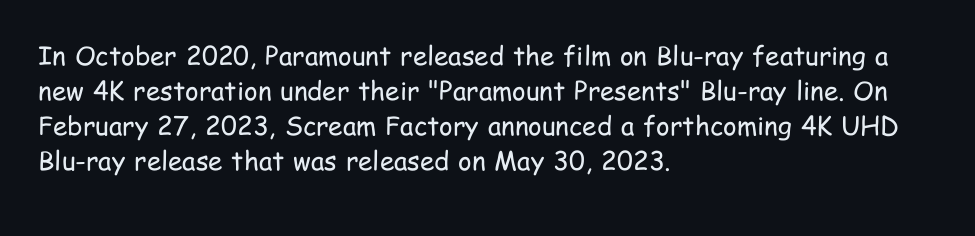
Q: Is the text bold? A: No.
Q: Is the text italic (slanted)? A: No, it is upright.
Q: Is the text underlined? A: No.
Q: How is the paragraph aligned? A: Left-aligned.
Q: Is the spacing between letters normal or unusually wide? A: Normal.
Q: Is the spacing between lines tight, normal or loose? A: Normal.
